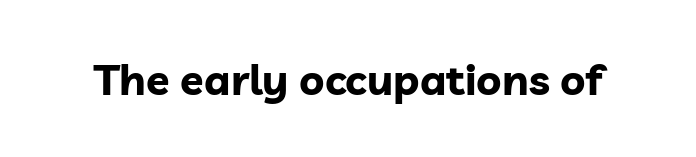
I'd call this a sans setting — the letters go barefoot. It's the straight-up-and-down kind of type. This rendering leaves character spacing at its baseline value. The face used here is proportionally spaced, like ordinary book or web type. Heft: maximum for text — a bold. Clear beneath every line of the passage.
